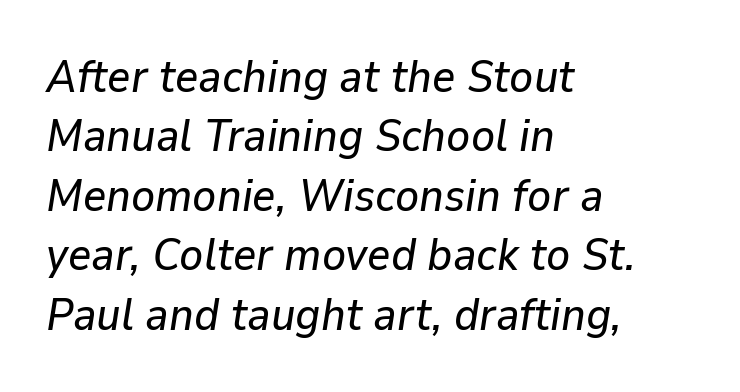
The image shows 45 px text type, italic (leaning right); set left-aligned, normal line spacing (1.32x), normal letter spacing, not underlined; low stroke contrast and a medium x-height.
